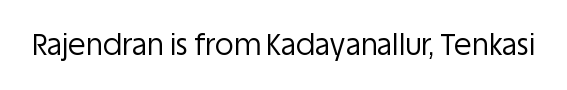
{"serif": "no", "italic": "no", "bold": "no", "weight": "regular", "width": "normal", "stroke_contrast": "low", "x_height": "large", "monospaced": "no", "underline": "no", "letter_spacing": "normal", "letter_spacing_em": 0.0, "glyph_px": 29}
